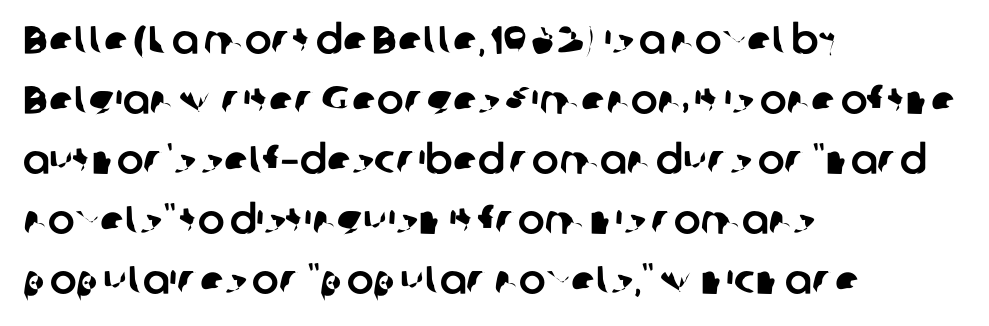
Compared with a centered layout, this one pins lines to the left instead. Students, note that the glyphs here touch the page at normal intervals. The passage shown is typed in a proportional face where columns would drift. This is sans-serif lettering, the kind often seen on screens and signage.
